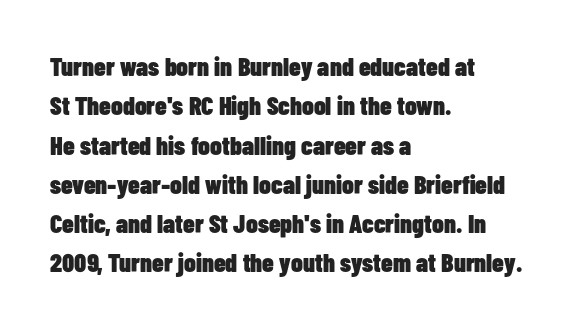
Typeset ragged right — the left edge is the straight one. The passage shown is not underscored anywhere. The lettering stays uniformly vertical, giving the passage a roman look. Short note: letters normally spaced.
